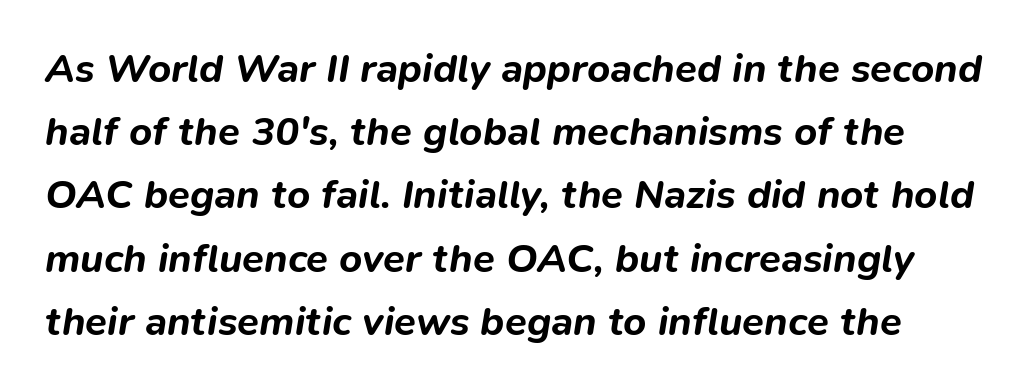
Q: Is the text bold? A: Yes.
Q: Is the text italic (slanted)? A: Yes, it leans right by about 9 degrees.
Q: Is the text underlined? A: No.
Q: Is the spacing between letters normal or unusually wide? A: Normal.
Q: Is the spacing between lines tight, normal or loose? A: Normal.
Q: Width (condensed, normal, or wide)? A: Normal.
Q: Stroke contrast? A: Low.
Q: x-height? A: Medium.
Q: Monospaced? A: No.
